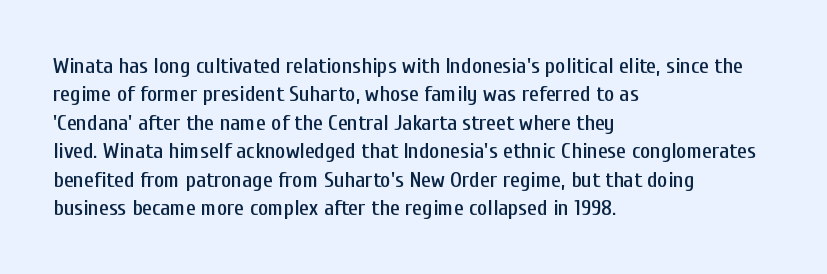
Q: Is the text italic (slanted)? A: No, it is upright.
Q: Is the text underlined? A: No.
Q: How is the paragraph aligned? A: Left-aligned.
Q: Is the spacing between letters normal or unusually wide? A: Normal.
Q: Is the spacing between lines tight, normal or loose? A: Normal.
